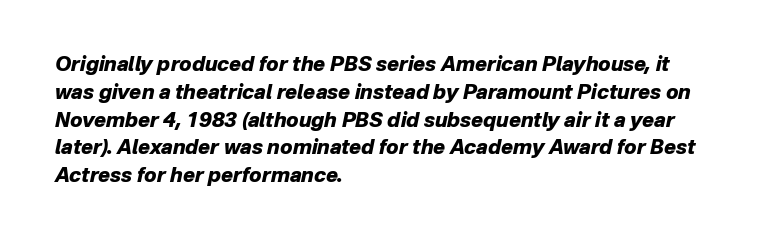
{"italic": "yes", "lean": "right", "slant_degrees": 12, "bold": "yes", "underline": "no", "align": "left", "line_spacing": "normal", "line_spacing_ratio": 1.39, "letter_spacing": "normal", "letter_spacing_em": 0.0, "glyph_px": 20}
